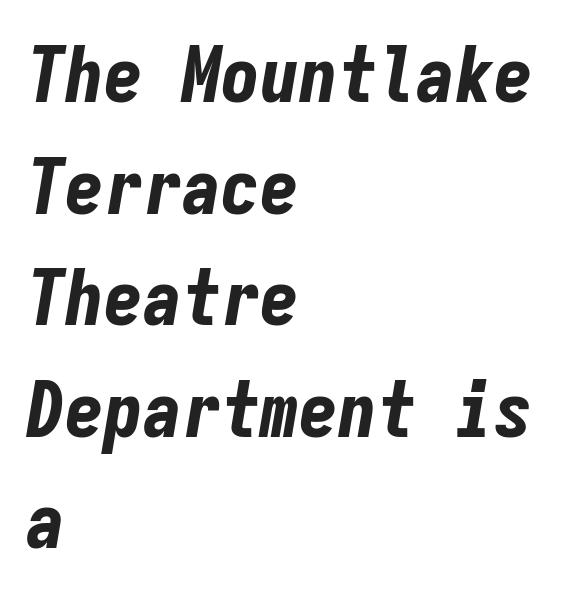
The image shows 78 px bold, condensed type, italic (leaning right), monospaced; set left-aligned, normal line spacing (1.43x), normal letter spacing, not underlined; low stroke contrast and a medium x-height.
